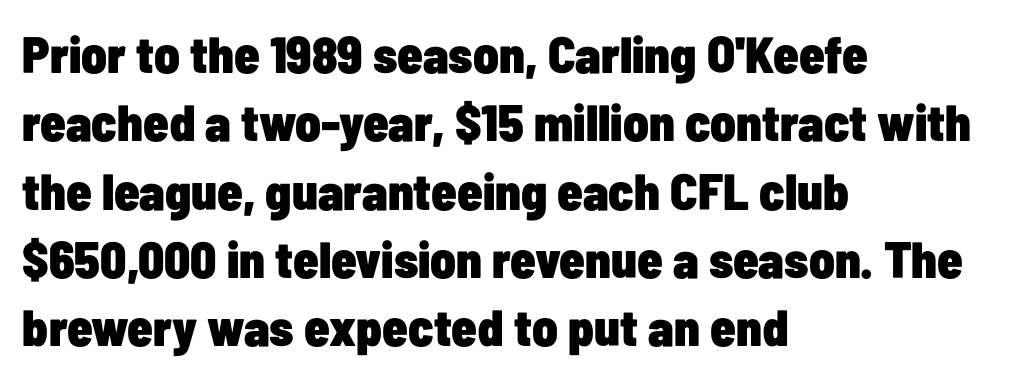
{"serif": "no", "italic": "no", "bold": "yes", "weight": "heavy", "width": "condensed", "stroke_contrast": "low", "x_height": "medium", "monospaced": "no", "underline": "no", "align": "left", "line_spacing": "normal", "line_spacing_ratio": 1.34, "letter_spacing": "normal", "letter_spacing_em": 0.0, "glyph_px": 51}
